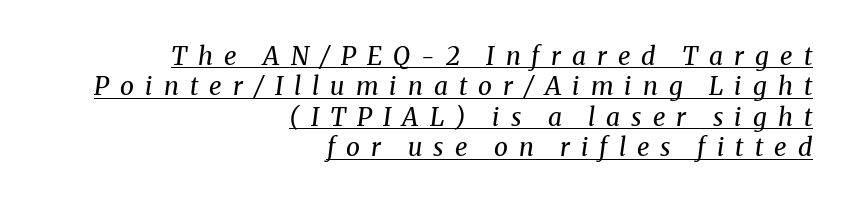
A student would call this right alignment; a typographer would say flush right, rag left. You can see a thin bar hugging the bottom of the glyphs. Ink coverage per letter is moderate at most. Students, note that the glyphs here are deliberately spaced far apart.
